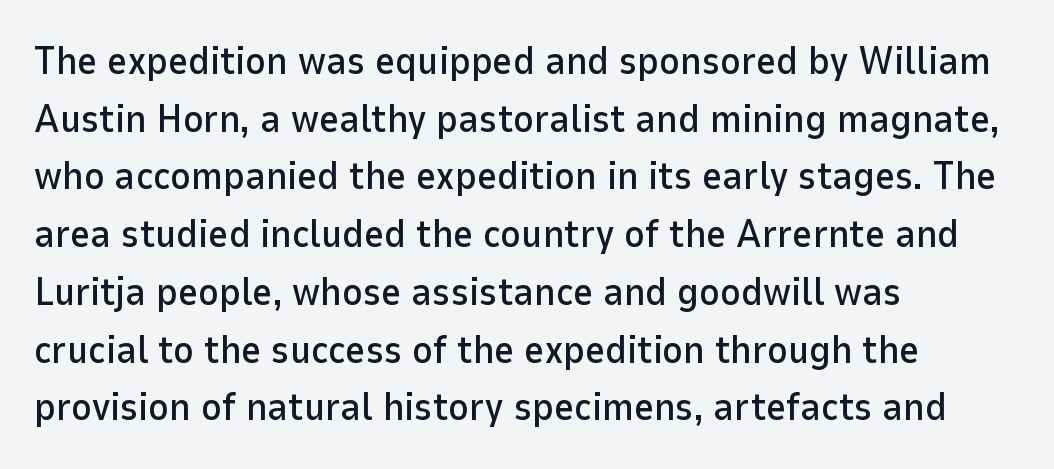
{"serif": "no", "italic": "no", "width": "normal", "stroke_contrast": "low", "x_height": "medium", "monospaced": "no", "underline": "no", "align": "left", "line_spacing": "normal", "line_spacing_ratio": 1.48, "letter_spacing": "normal", "letter_spacing_em": 0.0, "glyph_px": 39}
